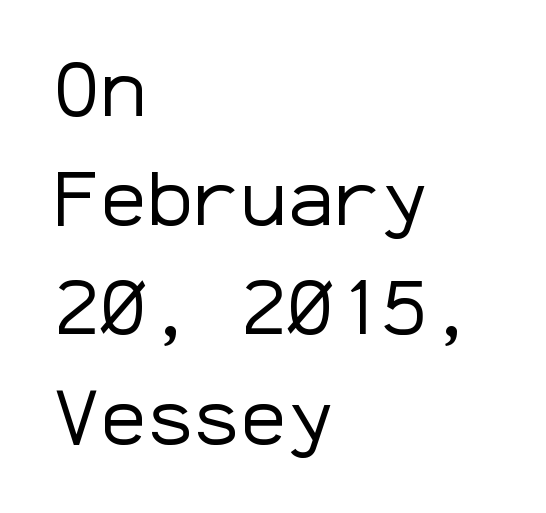
Q: Is the text bold? A: No.
Q: Is the text italic (slanted)? A: No, it is upright.
Q: Is the typeface a serif or a sans-serif typeface? A: Sans-serif.
Q: Is the text underlined? A: No.
Q: How is the paragraph aligned? A: Left-aligned.
Q: Is the spacing between letters normal or unusually wide? A: Normal.
Q: Is the spacing between lines tight, normal or loose? A: Normal.
Q: Width (condensed, normal, or wide)? A: Normal.
Q: Stroke contrast? A: Low.
Q: x-height? A: Medium.
Q: Monospaced? A: Yes.
